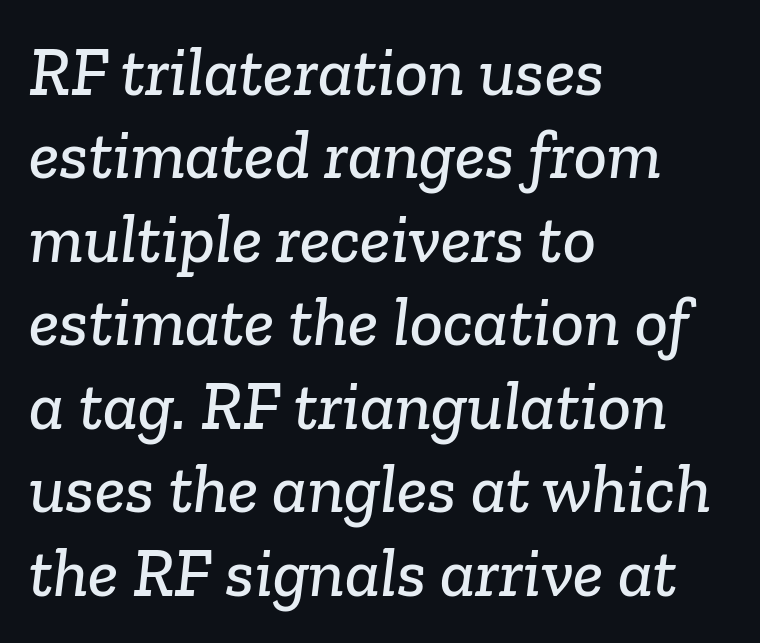
{"serif": "yes", "width": "normal", "stroke_contrast": "low", "x_height": "medium", "monospaced": "no", "underline": "no", "align": "left", "line_spacing_ratio": 1.21, "letter_spacing": "normal", "letter_spacing_em": 0.0, "glyph_px": 69}
